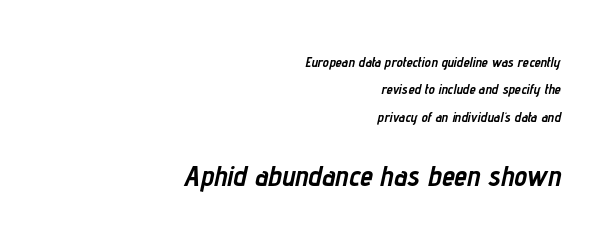
{"italic": "yes", "lean": "right", "slant_degrees": 12, "bold": "yes", "weight": "semibold", "width": "condensed", "stroke_contrast": "low", "x_height": "medium", "monospaced": "no", "underline": "no", "align": "right", "line_spacing": "loose", "line_spacing_ratio": 1.95, "letter_spacing": "normal", "letter_spacing_em": 0.0, "larger_block": "second", "size_ratio": 2.07, "glyph_px": 29}
